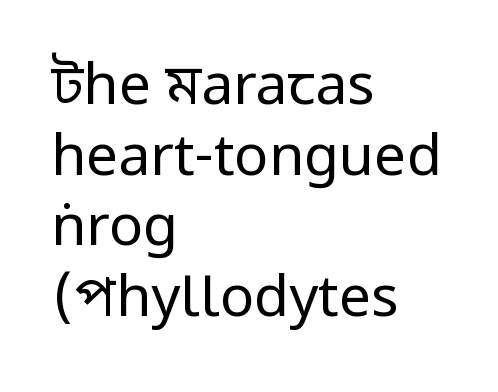
Ascenders rise straight up at ninety degrees. Nobody drew a line under any word here. Each word holds together tightly as a unit, with standard inter-letter gaps. Does the copy run flush right? No — it runs flush left. This sample has the flowing, uneven cadence of proportional lettering. Bold? No — there's no thickening of the strokes.
